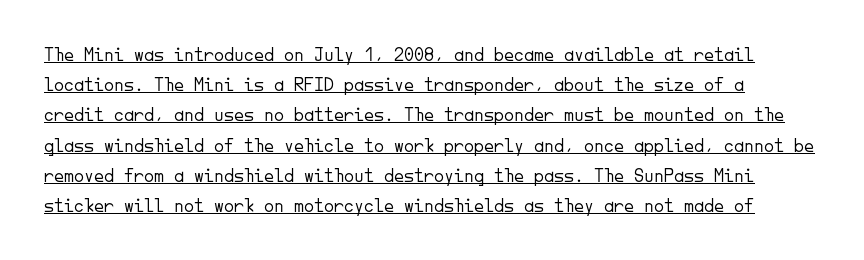
Somebody hit Ctrl+U on this one — the words are underlined. Characters remain perfectly vertical along every line. Bold? No — there's no thickening of the strokes. The passage shown stacks its lines at a standard gap. The tracking reads as untouched default to a designer's eye.
